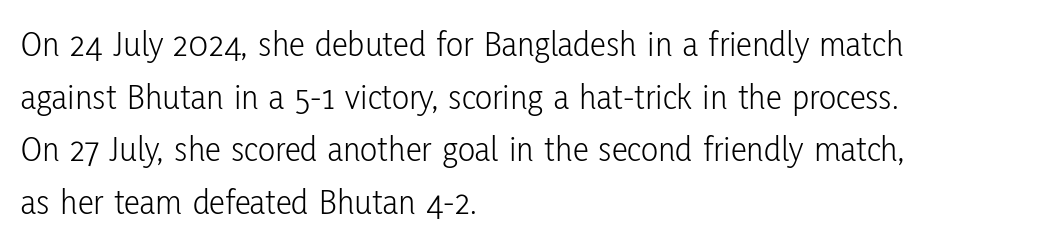
The image shows 36 px light, condensed sans-serif type, upright; set left-aligned, normal line spacing (1.46x), normal letter spacing, not underlined; low stroke contrast and a medium x-height.
